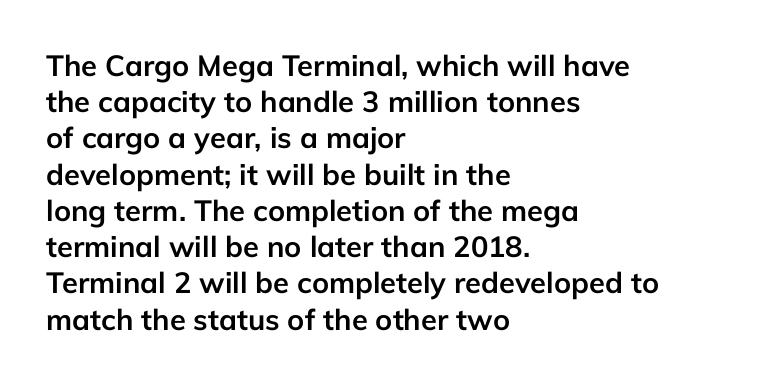
Q: Is the text bold? A: Yes.
Q: Is the text italic (slanted)? A: No, it is upright.
Q: Is the typeface a serif or a sans-serif typeface? A: Sans-serif.
Q: Is the text underlined? A: No.
Q: How is the paragraph aligned? A: Left-aligned.
Q: Is the spacing between letters normal or unusually wide? A: Normal.
Q: Is the spacing between lines tight, normal or loose? A: Normal.
Q: Width (condensed, normal, or wide)? A: Normal.
Q: Stroke contrast? A: Low.
Q: x-height? A: Medium.
Q: Monospaced? A: No.
